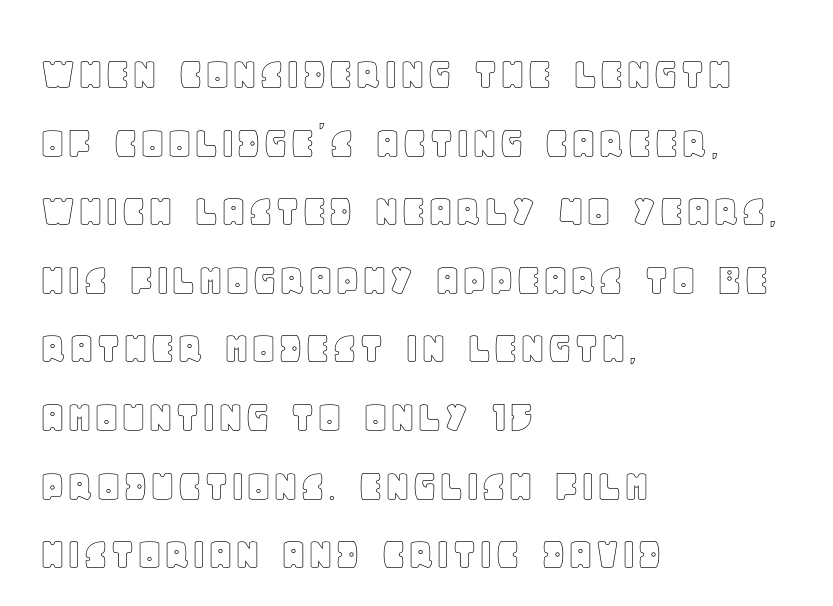
A student would call this left alignment; a typographer would say flush left, rag right. Check under the words: just untouched page. The space between consecutive lines is moderate. Tall strokes in this sample are plumb rather than angled. Do the characters align in a grid? No, the font is proportional.
